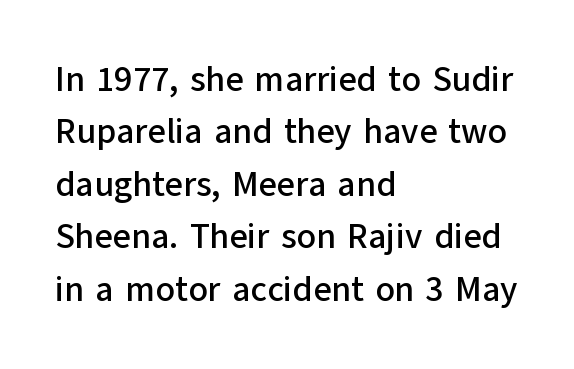
{"serif": "no", "italic": "no", "width": "normal", "stroke_contrast": "low", "x_height": "medium", "monospaced": "no", "underline": "no", "align": "left", "line_spacing": "normal", "line_spacing_ratio": 1.5, "letter_spacing": "normal", "letter_spacing_em": 0.0, "glyph_px": 35}
